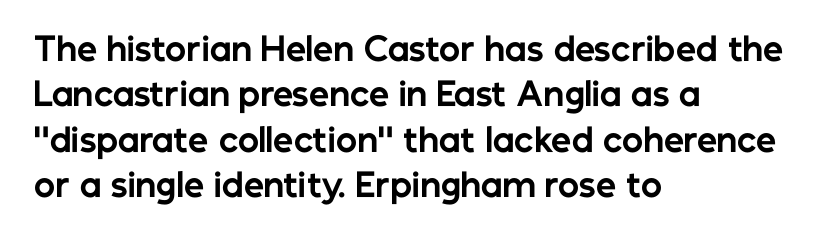
{"serif": "no", "italic": "no", "bold": "yes", "weight": "bold", "width": "normal", "stroke_contrast": "low", "x_height": "medium", "monospaced": "no", "underline": "no", "align": "left", "line_spacing": "normal", "line_spacing_ratio": 1.42, "letter_spacing": "normal", "letter_spacing_em": 0.0, "glyph_px": 32}
